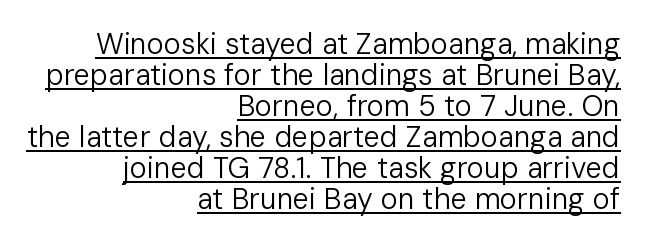
Q: Is the text bold? A: No.
Q: Is the text italic (slanted)? A: No, it is upright.
Q: Is the typeface a serif or a sans-serif typeface? A: Sans-serif.
Q: Is the text underlined? A: Yes.
Q: How is the paragraph aligned? A: Right-aligned.
Q: Is the spacing between letters normal or unusually wide? A: Normal.
Q: Is the spacing between lines tight, normal or loose? A: Tight.
Q: Width (condensed, normal, or wide)? A: Normal.
Q: Stroke contrast? A: Low.
Q: x-height? A: Medium.
Q: Monospaced? A: No.
